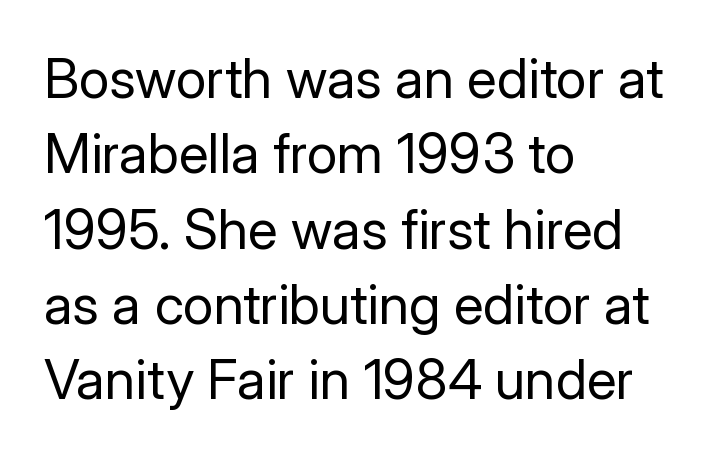
The image shows 55 px regular-weight sans-serif type, upright; set left-aligned, normal line spacing (1.37x), normal letter spacing, not underlined; low stroke contrast and a medium x-height.
